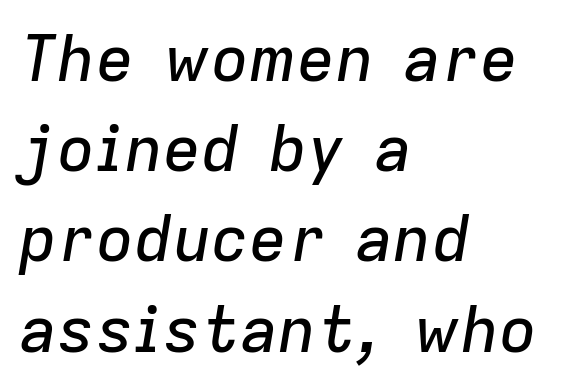
The image shows 64 px text type, italic (leaning right); set left-aligned, normal line spacing (1.41x), normal letter spacing, not underlined; low stroke contrast and a medium x-height.
